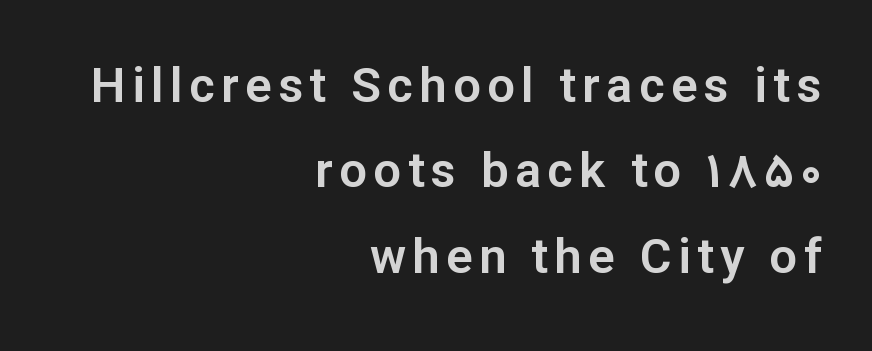
Upright lettering throughout. Varying glyph widths throughout — classic text-font behaviour. This is sans-serif lettering, the kind often seen on screens and signage. A flush-right, rag-left setting is used for this passage. The string is rendered with underlining switched off.
